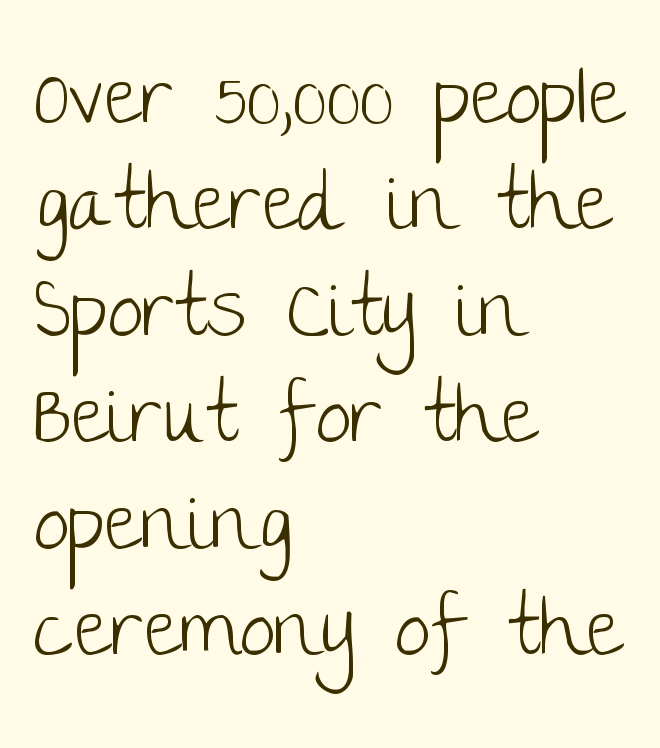
The image shows 80 px light sans-serif type, upright; set left-aligned, normal line spacing (1.33x), normal letter spacing, not underlined; low stroke contrast and a large x-height.
